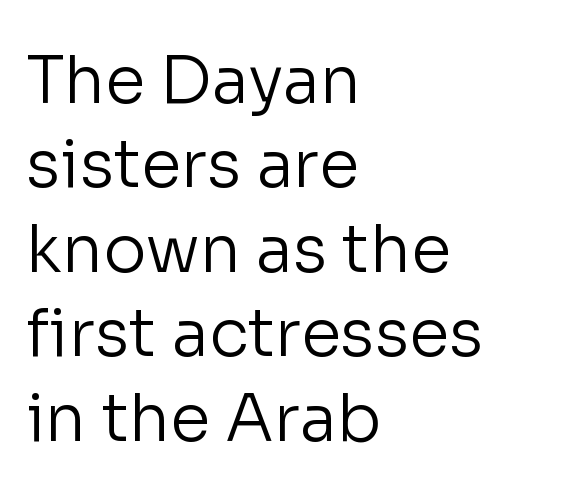
The image shows 65 px regular-weight sans-serif type, upright; set left-aligned, normal line spacing (1.3x), normal letter spacing, not underlined; low stroke contrast and a medium x-height.
